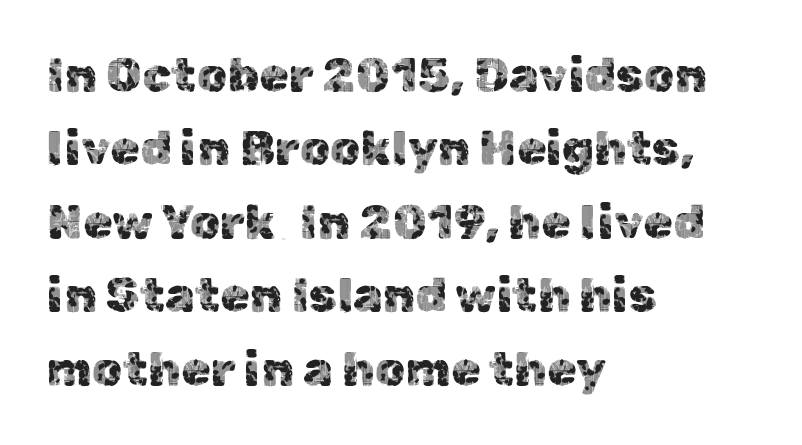
The image shows 48 px sans-serif type, upright; set left-aligned, normal line spacing (1.53x), normal letter spacing, not underlined; a medium x-height.
